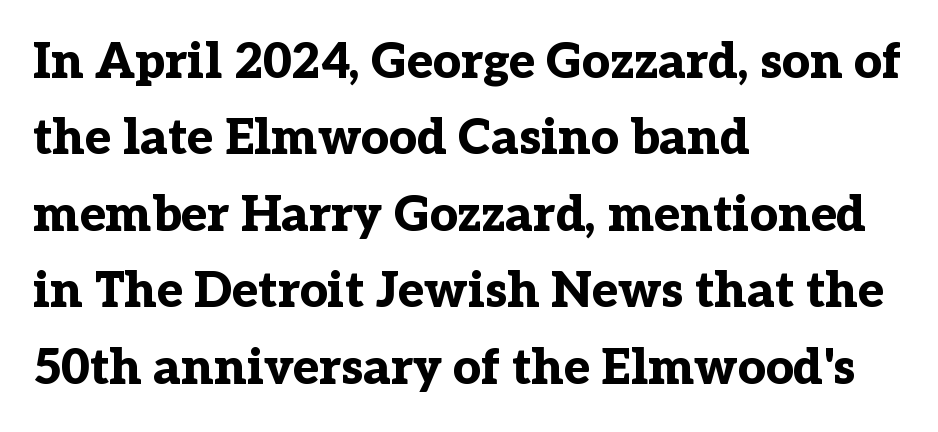
Q: Is the text bold? A: Yes.
Q: Is the text italic (slanted)? A: No, it is upright.
Q: Is the typeface a serif or a sans-serif typeface? A: Serif.
Q: Is the text underlined? A: No.
Q: How is the paragraph aligned? A: Left-aligned.
Q: Is the spacing between letters normal or unusually wide? A: Normal.
Q: Is the spacing between lines tight, normal or loose? A: Normal.
Q: Width (condensed, normal, or wide)? A: Normal.
Q: Stroke contrast? A: Low.
Q: x-height? A: Medium.
Q: Monospaced? A: No.
